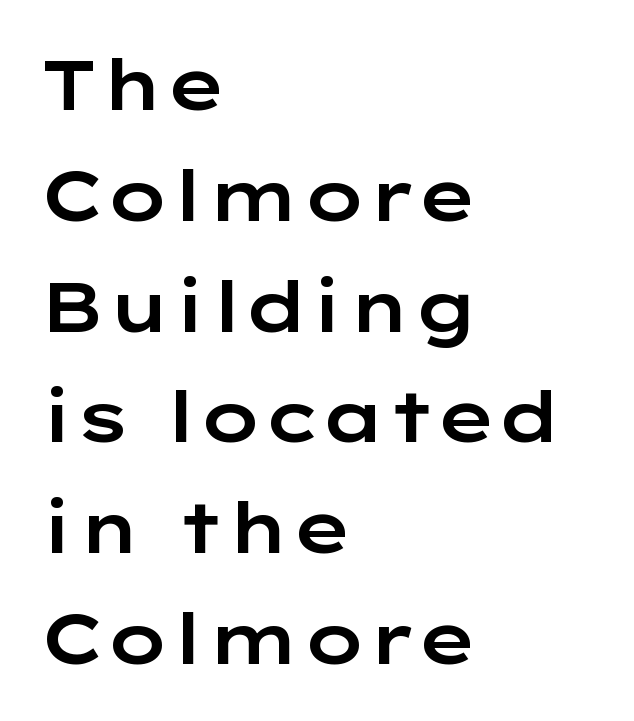
The passage shown is typed in a proportional face where columns would drift. Descenders hang freely into open space. A sans-serif font was chosen for this passage. Line spacing here is normal. Students, note that the glyphs here touch the page at normal intervals.
